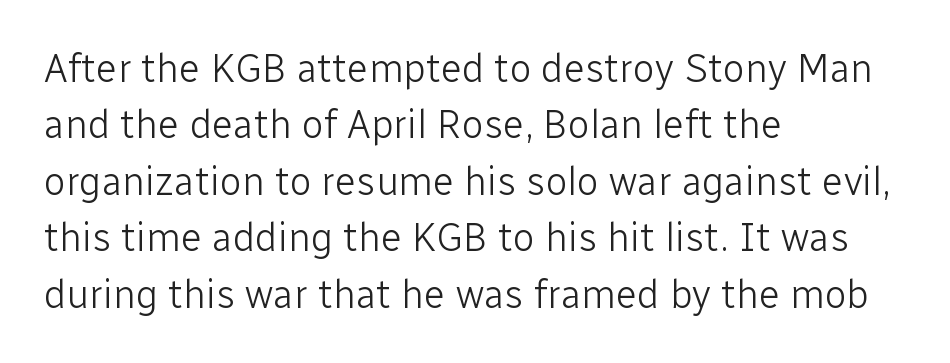
Baseline-to-baseline distance is the conventional proportion of letter height. Inter-character spacing is left at the font's built-in metrics. The letters look calm and open, with moderate or lighter stems. Spacing verdict: proportional, widths tailored to each character. Typographically, this falls in the sans-serif category. Where is the straight margin? On the left.
